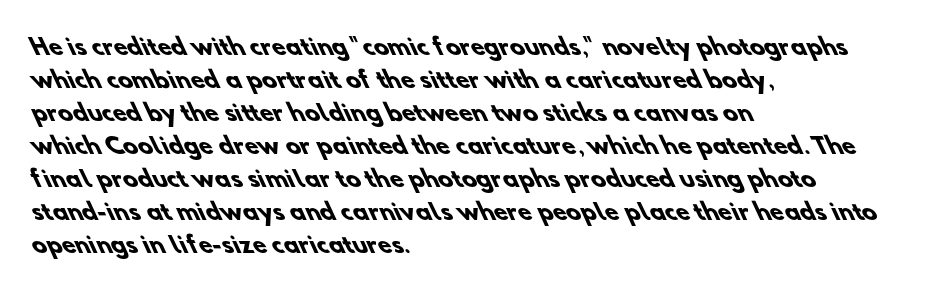
{"bold": "yes", "underline": "no", "align": "left", "line_spacing": "normal", "line_spacing_ratio": 1.5, "letter_spacing": "normal", "letter_spacing_em": 0.0, "glyph_px": 22}
